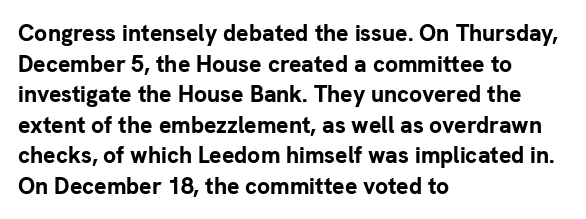
{"italic": "no", "bold": "yes", "underline": "no", "align": "left", "line_spacing": "normal", "line_spacing_ratio": 1.33, "letter_spacing": "normal", "letter_spacing_em": 0.0, "glyph_px": 23}
